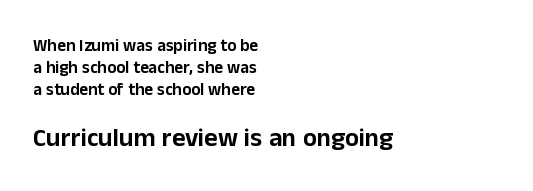
{"italic": "no", "underline": "no", "align": "left", "line_spacing": "normal", "line_spacing_ratio": 1.28, "letter_spacing": "normal", "letter_spacing_em": 0.0, "larger_block": "second", "size_ratio": 1.53, "glyph_px": 26}
